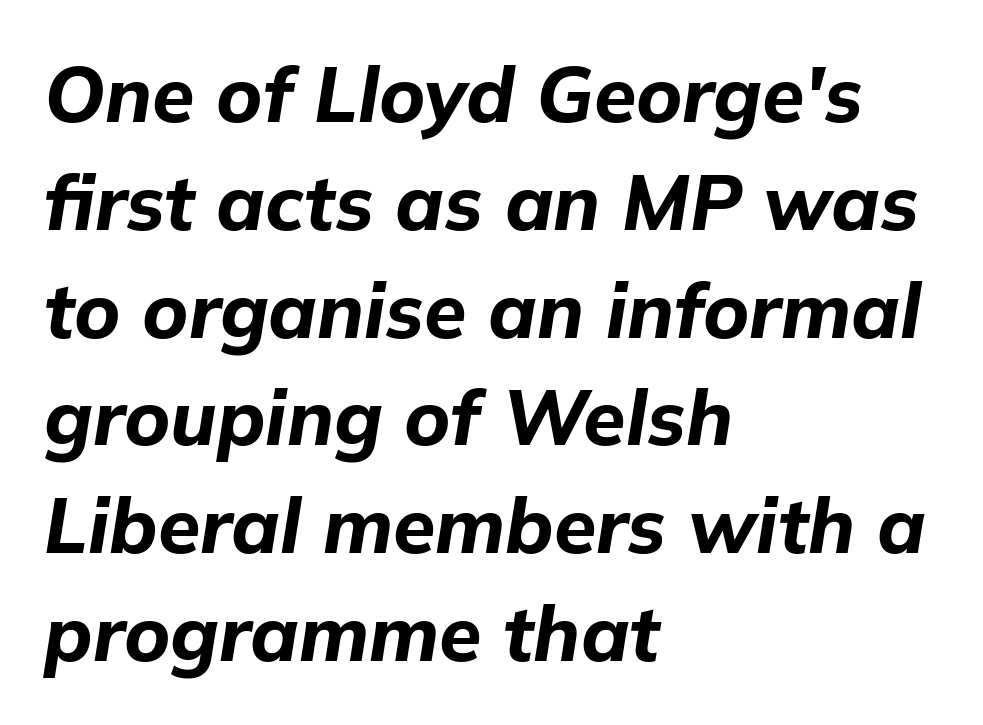
Short note: letters normally spaced. A classic flush-left, rag-right setting is used for this passage. Each glyph is drawn with heavy, bold strokes. Line spacing here is normal. Quick note: italic.
